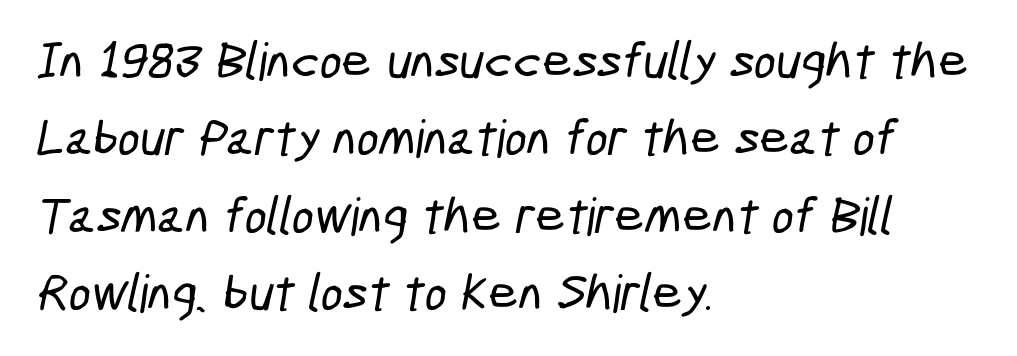
The image shows 52 px condensed sans-serif type; set left-aligned, normal line spacing (1.49x), normal letter spacing, not underlined; low stroke contrast and a medium x-height.
